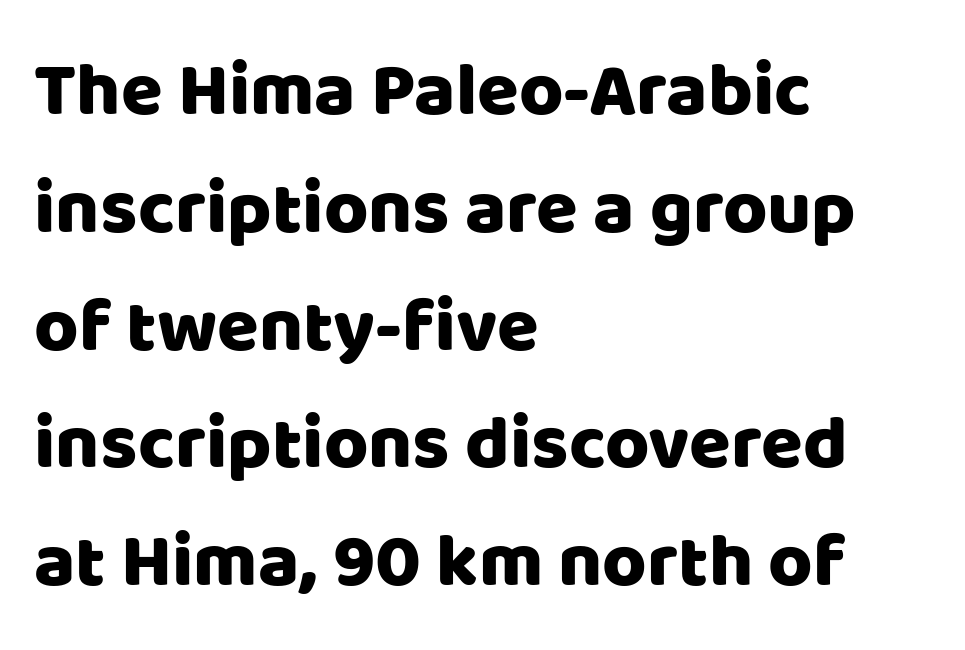
Look at the bottom of the vertical strokes: they stop flat, with no serifs. Rule under the text: the space is simply empty. Typeset ragged right — the left edge is the straight one. Each letter keeps its own natural width here, so spacing adapts to shape. The letters stand straight up with perfectly vertical stems.
